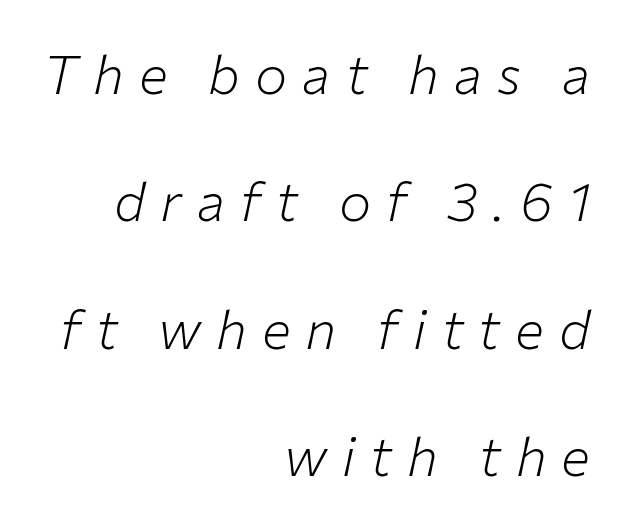
The image shows 54 px light type, italic (leaning right); set right-aligned, loose line spacing (2.36x), unusually wide letter spacing (+0.28 em), not underlined; low stroke contrast and a medium x-height.
